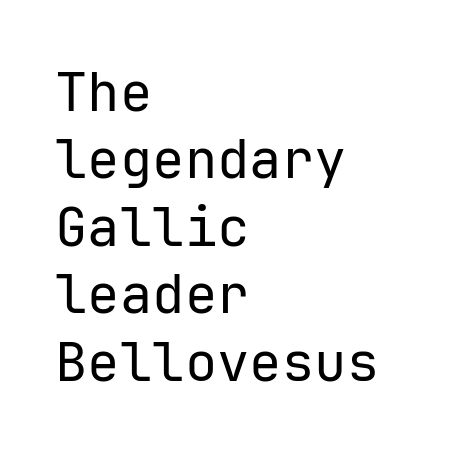
Q: Is the text bold? A: No.
Q: Is the text italic (slanted)? A: No, it is upright.
Q: Is the typeface a serif or a sans-serif typeface? A: Sans-serif.
Q: Is the text underlined? A: No.
Q: How is the paragraph aligned? A: Left-aligned.
Q: Is the spacing between letters normal or unusually wide? A: Normal.
Q: Is the spacing between lines tight, normal or loose? A: Normal.
Q: Width (condensed, normal, or wide)? A: Normal.
Q: Stroke contrast? A: Low.
Q: x-height? A: Medium.
